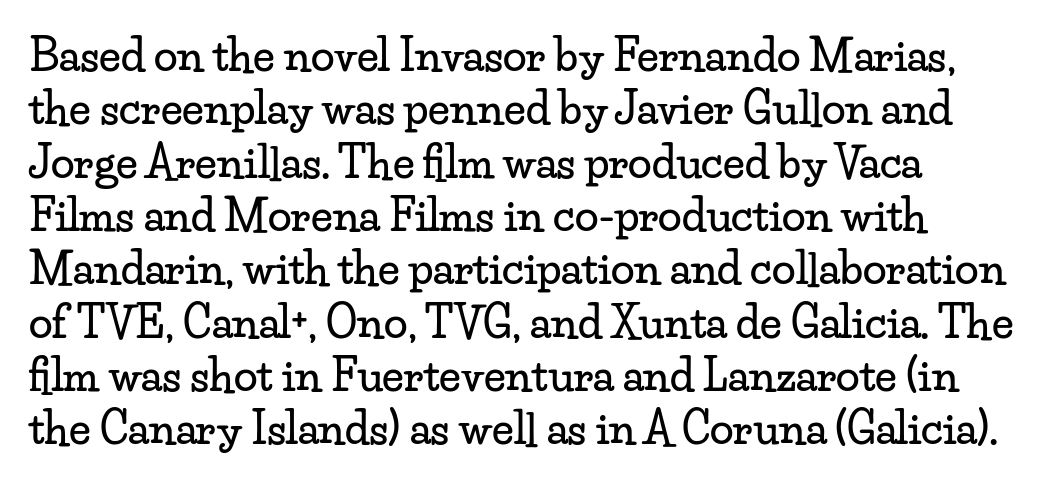
The image shows 43 px wide serif type, upright; set left-aligned, line spacing 1.24x, normal letter spacing, not underlined; low stroke contrast and a small x-height.
